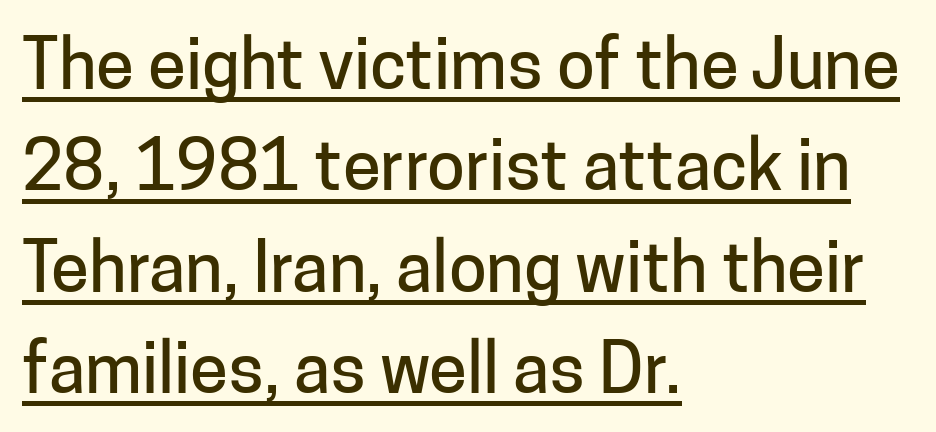
Q: Is the text italic (slanted)? A: No, it is upright.
Q: Is the typeface a serif or a sans-serif typeface? A: Sans-serif.
Q: Is the text underlined? A: Yes.
Q: How is the paragraph aligned? A: Left-aligned.
Q: Is the spacing between letters normal or unusually wide? A: Normal.
Q: Is the spacing between lines tight, normal or loose? A: Normal.
Q: Width (condensed, normal, or wide)? A: Normal.
Q: Stroke contrast? A: Low.
Q: x-height? A: Medium.
Q: Monospaced? A: No.
